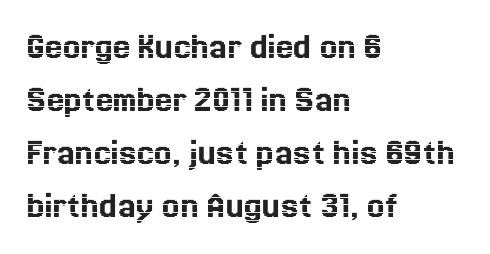
The image shows 39 px text type, upright; set left-aligned, normal line spacing (1.36x), normal letter spacing, not underlined; a medium x-height.
